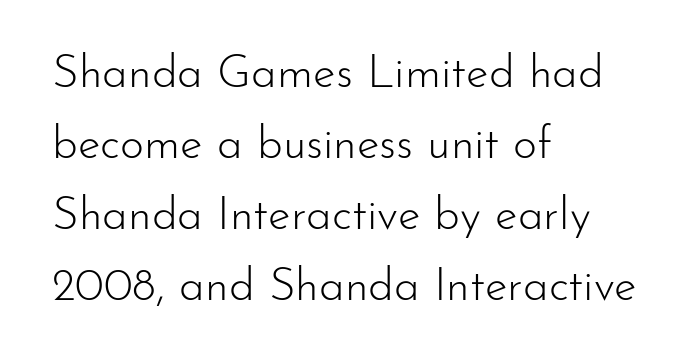
{"serif": "no", "italic": "no", "bold": "no", "weight": "light", "width": "normal", "stroke_contrast": "low", "x_height": "small", "monospaced": "no", "underline": "no", "align": "left", "line_spacing": "normal", "line_spacing_ratio": 1.54, "letter_spacing": "normal", "letter_spacing_em": 0.0, "glyph_px": 46}
